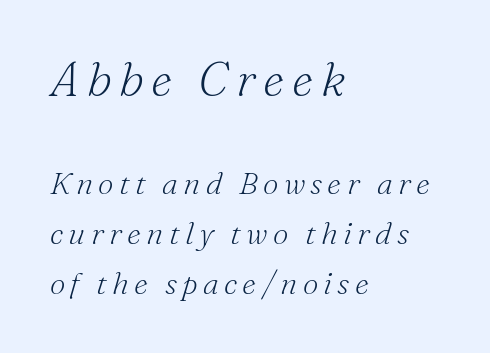
{"serif": "yes", "italic": "yes", "lean": "right", "slant_degrees": 16, "bold": "no", "weight": "light", "width": "normal", "stroke_contrast": "medium", "x_height": "small", "monospaced": "no", "underline": "no", "align": "left", "line_spacing": "normal", "line_spacing_ratio": 1.61, "larger_block": "first", "size_ratio": 1.52, "glyph_px": 47}
